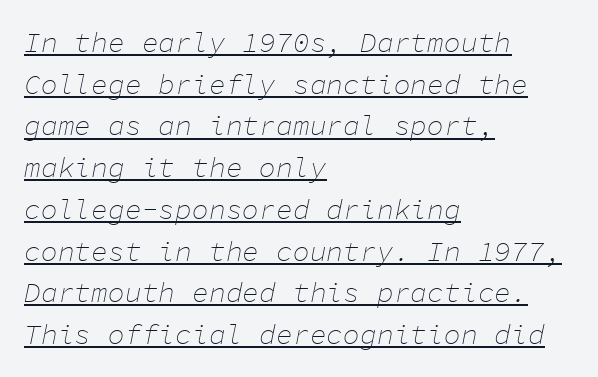
Q: Is the text bold? A: No.
Q: Is the text italic (slanted)? A: Yes, it leans right by about 11 degrees.
Q: Is the text underlined? A: Yes.
Q: How is the paragraph aligned? A: Left-aligned.
Q: Is the spacing between letters normal or unusually wide? A: Normal.
Q: Is the spacing between lines tight, normal or loose? A: Normal.
Q: Width (condensed, normal, or wide)? A: Normal.
Q: Stroke contrast? A: Low.
Q: x-height? A: Medium.
Q: Monospaced? A: Yes.
